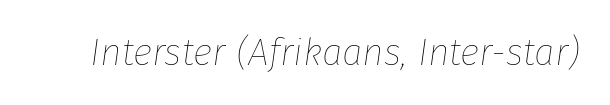
Q: Is the text bold? A: No.
Q: Is the text italic (slanted)? A: Yes, it leans right by about 8 degrees.
Q: Is the text underlined? A: No.
Q: Is the spacing between letters normal or unusually wide? A: Normal.
Q: Width (condensed, normal, or wide)? A: Normal.
Q: Stroke contrast? A: Low.
Q: x-height? A: Medium.
Q: Monospaced? A: No.
